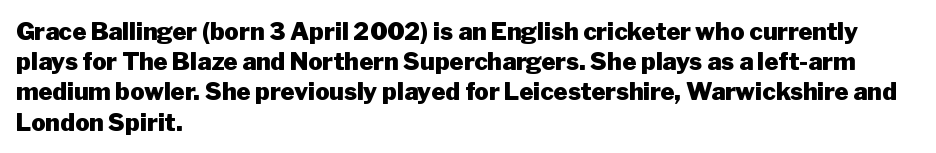
The image shows 24 px bold type, upright; set left-aligned, normal line spacing (1.26x), normal letter spacing, not underlined.
